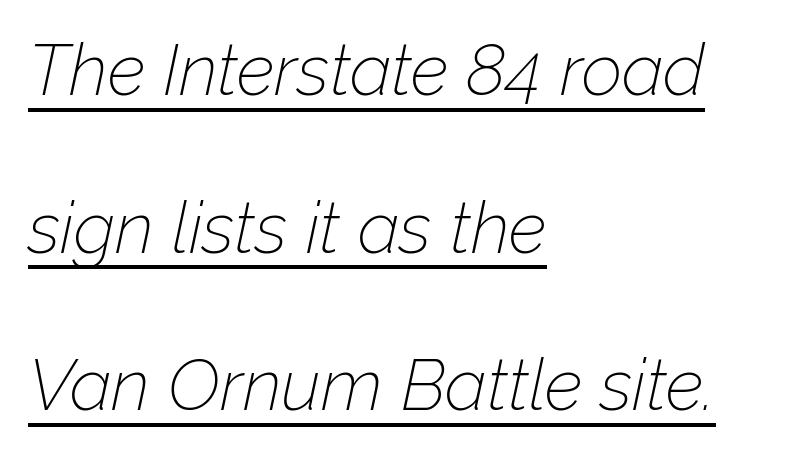
You could not count columns in this text — the font is proportionally spaced. Teacher's note: observe the even left margin — that is flush-left alignment. Airy leading. Underline: present. Characters are canted at an angle relative to the baseline's perpendicular. Standard letterfit; no display-style spreading of the glyphs.
